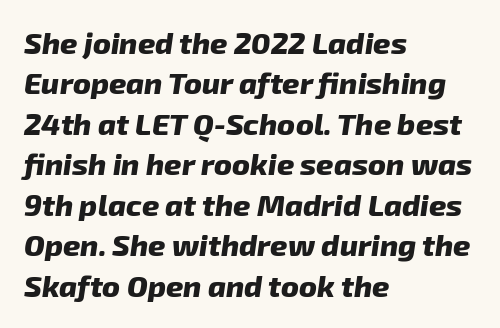
Q: Is the text bold? A: Yes.
Q: Is the text italic (slanted)? A: Yes, it leans right by about 8 degrees.
Q: Is the text underlined? A: No.
Q: How is the paragraph aligned? A: Left-aligned.
Q: Is the spacing between letters normal or unusually wide? A: Normal.
Q: Is the spacing between lines tight, normal or loose? A: Normal.
Q: Width (condensed, normal, or wide)? A: Normal.
Q: Stroke contrast? A: Low.
Q: x-height? A: Medium.
Q: Monospaced? A: No.
